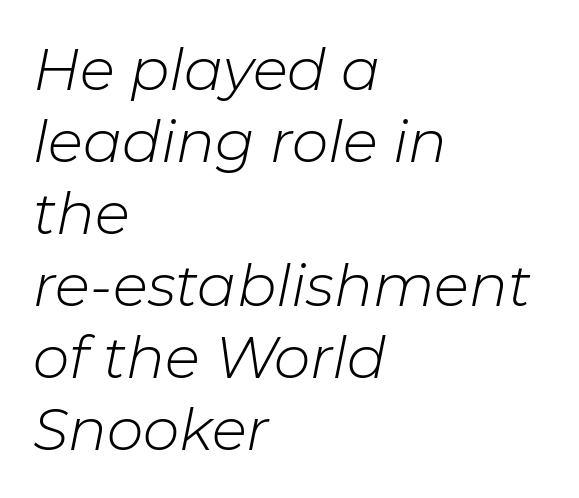
{"italic": "yes", "lean": "right", "slant_degrees": 11, "bold": "no", "weight": "light", "width": "normal", "stroke_contrast": "low", "x_height": "medium", "monospaced": "no", "underline": "no", "align": "left", "line_spacing_ratio": 1.24, "letter_spacing": "normal", "letter_spacing_em": 0.0, "glyph_px": 58}
